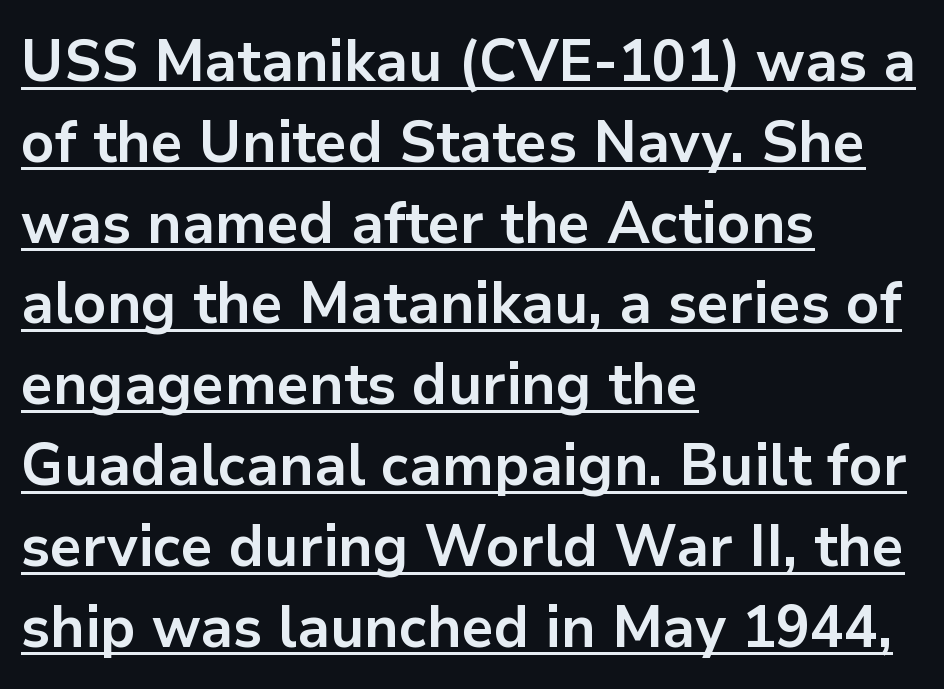
The image shows 59 px bold sans-serif type, upright; set left-aligned, normal line spacing (1.37x), normal letter spacing, underlined; low stroke contrast and a medium x-height.
